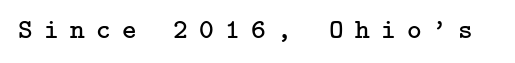
Q: Is the text bold? A: No.
Q: Is the text italic (slanted)? A: No, it is upright.
Q: Is the typeface a serif or a sans-serif typeface? A: Serif.
Q: Is the text underlined? A: No.
Q: Is the spacing between letters normal or unusually wide? A: Unusually wide.
Q: Width (condensed, normal, or wide)? A: Normal.
Q: Stroke contrast? A: Low.
Q: x-height? A: Medium.
